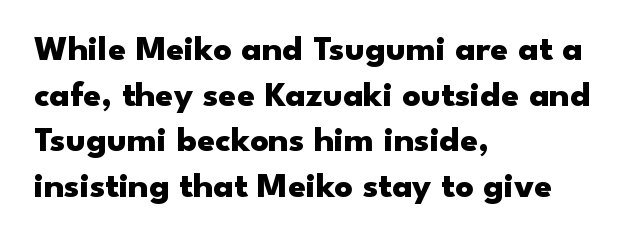
The image shows 36 px heavy, wide sans-serif type, upright; set left-aligned, normal line spacing (1.27x), normal letter spacing, not underlined; low stroke contrast and a small x-height.
